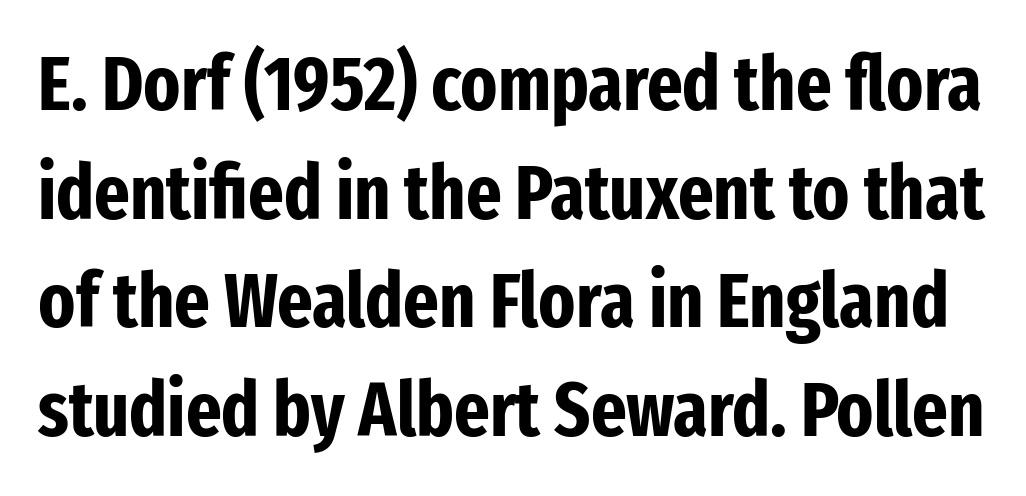
The image shows 76 px bold, condensed sans-serif type, upright; set normal line spacing (1.43x), normal letter spacing, not underlined; low stroke contrast and a medium x-height.
